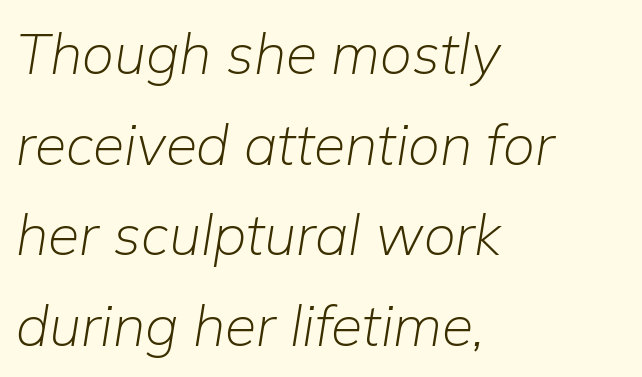
{"italic": "yes", "lean": "right", "slant_degrees": 9, "bold": "no", "weight": "light", "width": "normal", "stroke_contrast": "low", "x_height": "medium", "monospaced": "no", "underline": "no", "align": "left", "line_spacing": "normal", "line_spacing_ratio": 1.59, "letter_spacing": "normal", "letter_spacing_em": 0.0, "glyph_px": 57}
